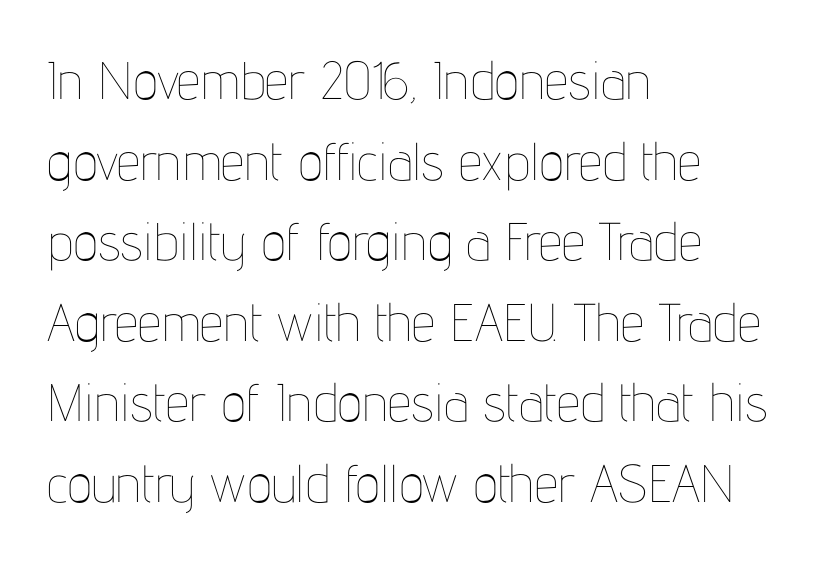
Q: Is the text bold? A: No.
Q: Is the text italic (slanted)? A: No, it is upright.
Q: Is the text underlined? A: No.
Q: How is the paragraph aligned? A: Left-aligned.
Q: Is the spacing between letters normal or unusually wide? A: Normal.
Q: Is the spacing between lines tight, normal or loose? A: Normal.
Q: Width (condensed, normal, or wide)? A: Condensed.
Q: Stroke contrast? A: Low.
Q: x-height? A: Medium.
Q: Monospaced? A: No.
